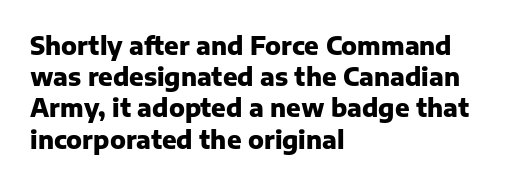
Every letter is thick-stroked: bold, no question. Line starts are locked; line ends wander. What's the leading like? Ordinary, nothing unusual. Glance below the letters and you will spot only blank space.
